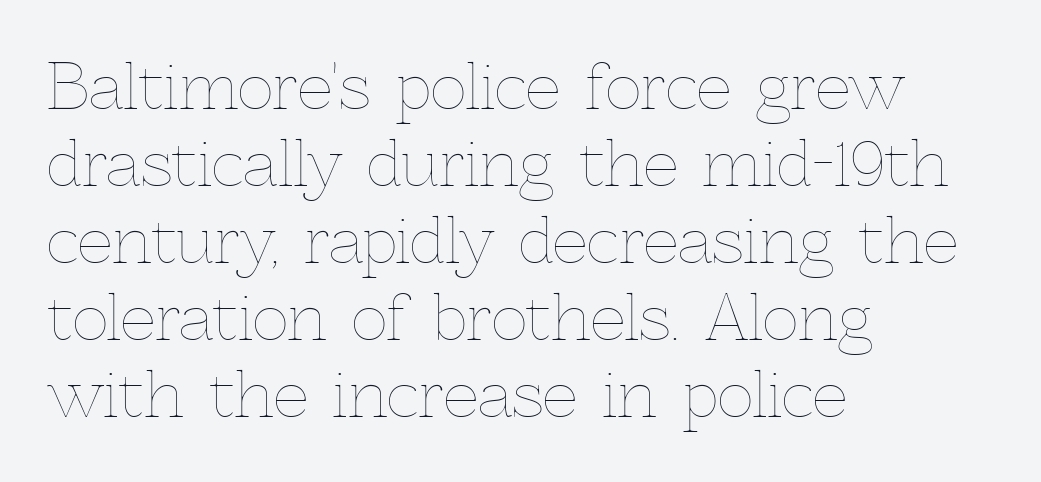
You could call the tracking neutral — neither tight nor loose. A typesetter would mark this as roman, not italic. Beneath every word, the page is bare. Proportional: the letters do not fall into vertical columns.
